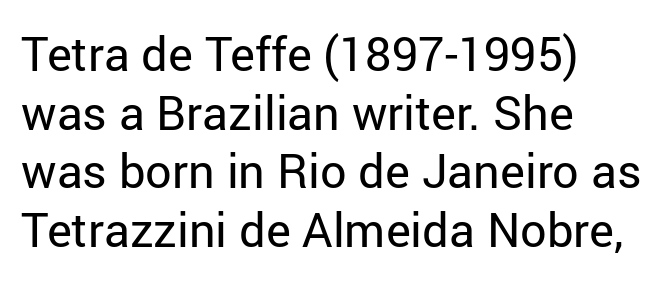
A typesetter would label this face a sans. The specimen reads as upright at a glance. The letters advance in unequal steps, a hallmark of proportional type. Standard letterfit; no display-style spreading of the glyphs.
